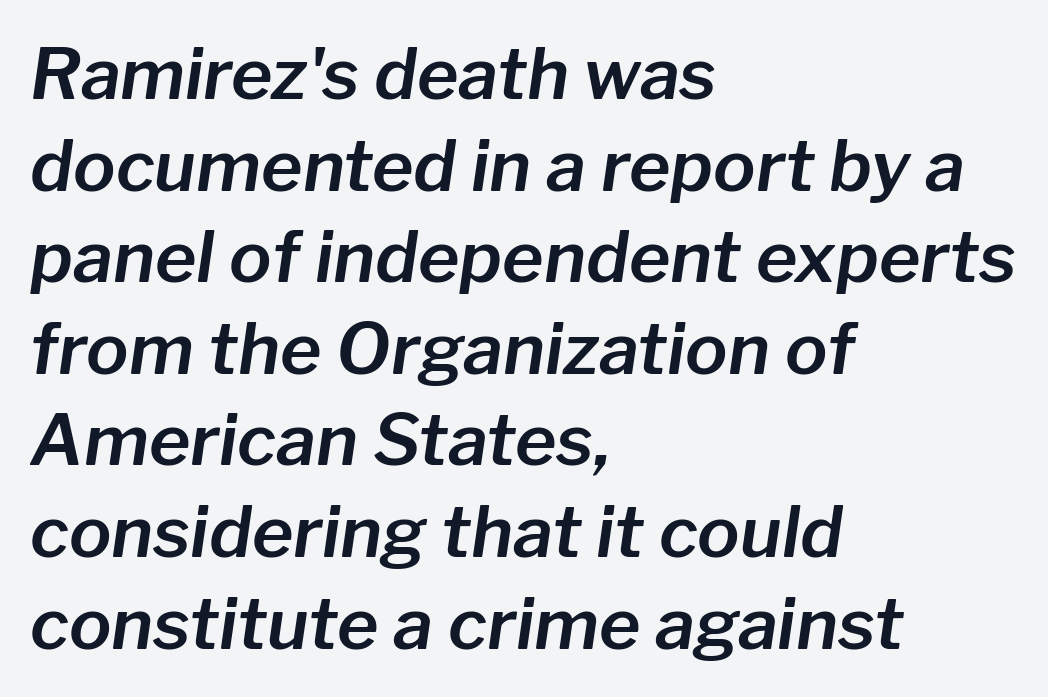
Q: Is the text italic (slanted)? A: Yes, it leans right by about 8 degrees.
Q: Is the text underlined? A: No.
Q: How is the paragraph aligned? A: Left-aligned.
Q: Is the spacing between letters normal or unusually wide? A: Normal.
Q: Is the spacing between lines tight, normal or loose? A: Normal.
Q: Width (condensed, normal, or wide)? A: Normal.
Q: Stroke contrast? A: Low.
Q: x-height? A: Medium.
Q: Monospaced? A: No.
